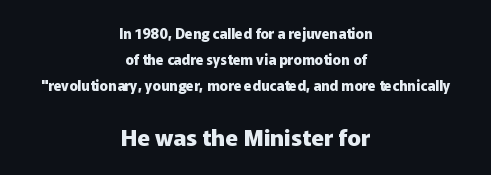
When letters stand straight like this, we call the style roman or upright. Does extra space separate the letters? No, they use regular spacing. One-word summary of the alignment: center. These two chunks differ in scale, with the bottom chunk taking the larger measure. On the weight axis this lands at bold, roughly 700.
